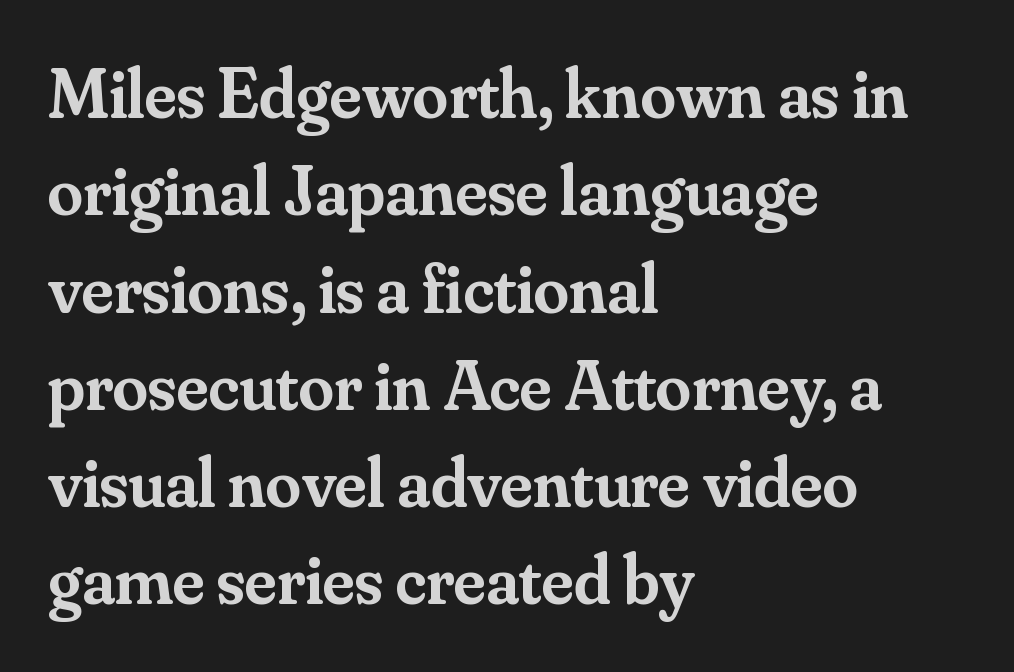
{"serif": "yes", "italic": "no", "bold": "semi", "weight": "semibold", "width": "normal", "stroke_contrast": "medium", "x_height": "small", "monospaced": "no", "underline": "no", "align": "left", "line_spacing": "normal", "line_spacing_ratio": 1.37, "letter_spacing": "normal", "letter_spacing_em": 0.0, "glyph_px": 71}
